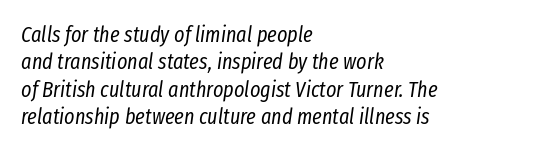
A bare baseline throughout the passage. Italic? Definitely — the glyphs are oblique. Horizontally, the lines are justified to the leading edge only. Weight: not bold — regular or lighter.
